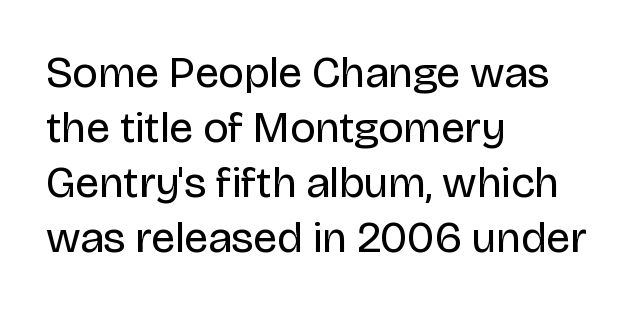
Note: no serifs on the glyphs. These lines are set flush left with a ragged right edge. Unlike italic type, these characters show no tilt at all. The leading is moderate, giving the passage an even texture.
